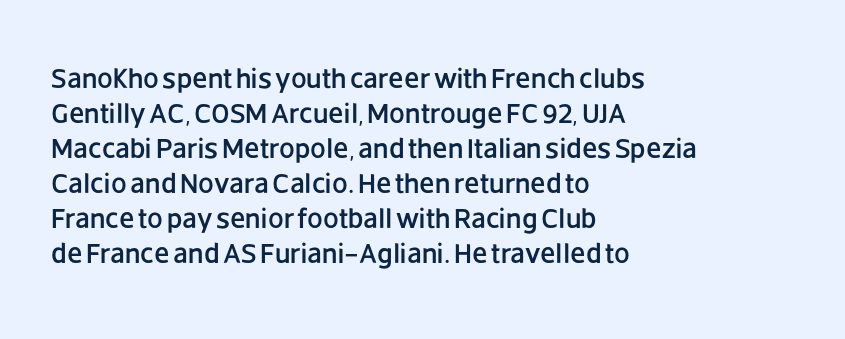
{"serif": "no", "italic": "no", "width": "normal", "stroke_contrast": "low", "x_height": "large", "monospaced": "no", "underline": "no", "align": "left", "line_spacing": "normal", "line_spacing_ratio": 1.25, "letter_spacing": "normal", "letter_spacing_em": 0.0, "glyph_px": 28}
